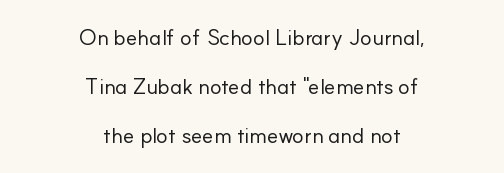
The lines in this sample share a center point and differ in where they start and stop. Letter spacing: default. Is there any slant? The stems are plumb. Each row of text sits above clean, open space. A typesetter would call this leading open, well beyond the default. No extra ink here — the face is not bold.
